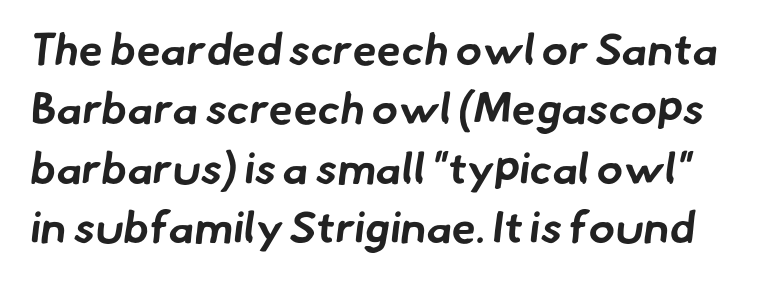
{"serif": "no", "bold": "yes", "weight": "bold", "width": "normal", "stroke_contrast": "low", "x_height": "small", "monospaced": "no", "underline": "no", "line_spacing": "normal", "line_spacing_ratio": 1.35, "letter_spacing": "normal", "letter_spacing_em": 0.0, "glyph_px": 44}
